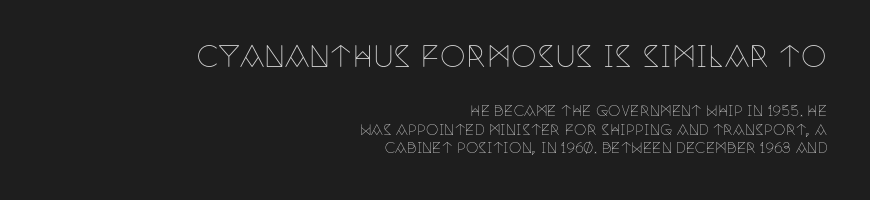
Glyph-to-glyph distance matches everyday printed text. Reading down the block, your eye finds every line finishing at a fixed right position. Check the space under the baseline: it is left empty. Bold? No — there's no thickening of the strokes. Tall strokes in this sample are plumb rather than angled.
